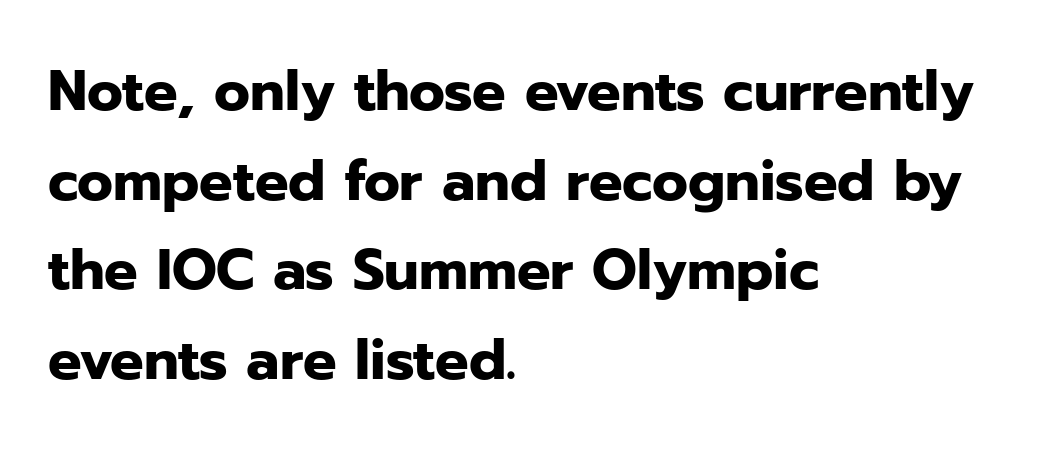
Q: Is the text bold? A: Yes.
Q: Is the text italic (slanted)? A: No, it is upright.
Q: Is the typeface a serif or a sans-serif typeface? A: Sans-serif.
Q: Is the text underlined? A: No.
Q: How is the paragraph aligned? A: Left-aligned.
Q: Is the spacing between letters normal or unusually wide? A: Normal.
Q: Is the spacing between lines tight, normal or loose? A: Normal.
Q: Width (condensed, normal, or wide)? A: Normal.
Q: Stroke contrast? A: Low.
Q: x-height? A: Medium.
Q: Monospaced? A: No.
